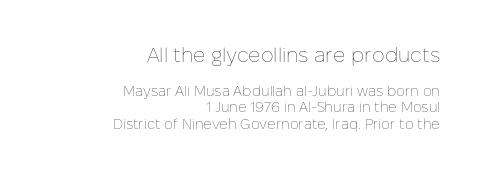
The image shows 20 px text type, upright; set right-aligned, line spacing 1.16x, normal letter spacing, not underlined; the first (top) block is 1.43x larger.
